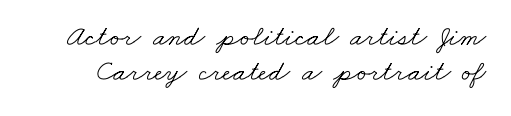
Small tapered or slab feet sit at the stroke ends, so this counts as serif. The foot of each line stays bare and open. The letterforms sit at book weight or below. You could call the tracking neutral — neither tight nor loose.
